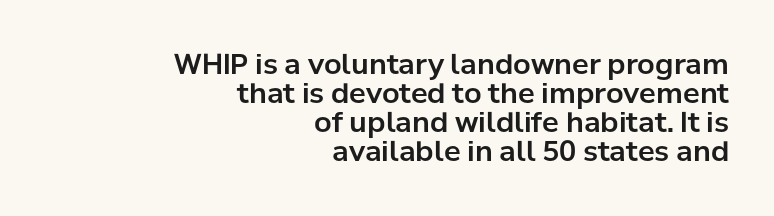
The image shows 28 px sans-serif type, upright; set right-aligned, tight line spacing (1.04x), normal letter spacing, not underlined; low stroke contrast and a medium x-height.
